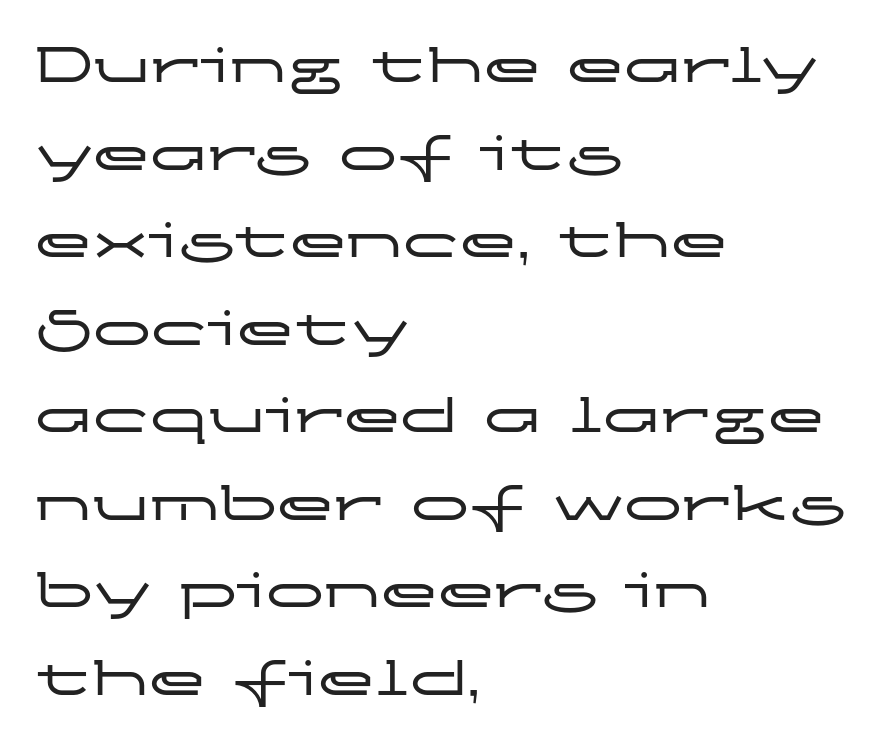
The image shows 58 px wide sans-serif type, upright; set left-aligned, normal line spacing (1.51x), normal letter spacing, not underlined; low stroke contrast and a medium x-height.
